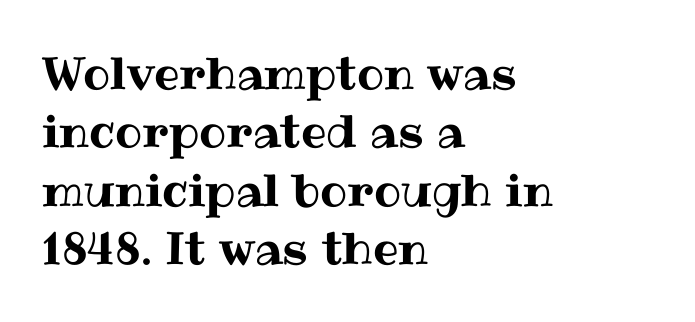
Q: Is the text italic (slanted)? A: No, it is upright.
Q: Is the text underlined? A: No.
Q: How is the paragraph aligned? A: Left-aligned.
Q: Is the spacing between letters normal or unusually wide? A: Normal.
Q: Is the spacing between lines tight, normal or loose? A: Normal.
Q: Width (condensed, normal, or wide)? A: Normal.
Q: Stroke contrast? A: Medium.
Q: x-height? A: Medium.
Q: Monospaced? A: No.
